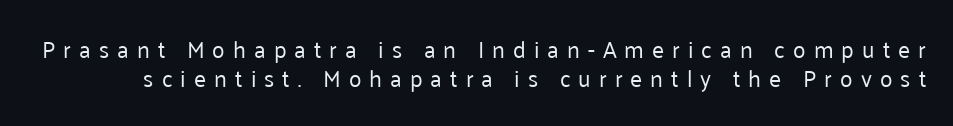
{"italic": "no", "bold": "no", "underline": "no", "line_spacing_ratio": 1.24, "letter_spacing": "wide", "letter_spacing_em": 0.35, "glyph_px": 23}
